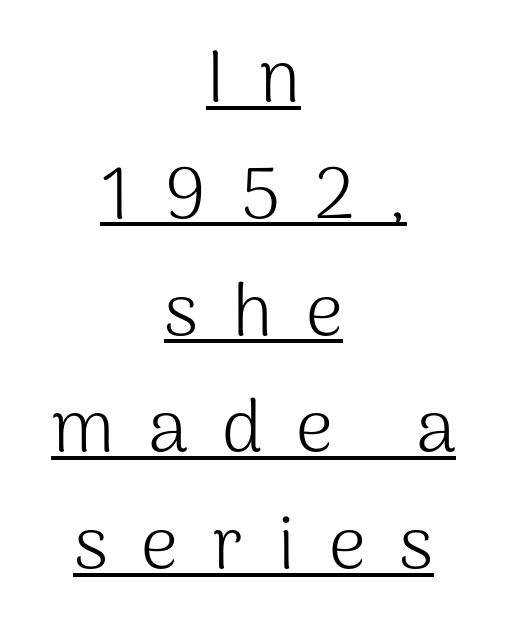
Q: Is the text bold? A: No.
Q: Is the text italic (slanted)? A: No, it is upright.
Q: Is the typeface a serif or a sans-serif typeface? A: Sans-serif.
Q: Is the text underlined? A: Yes.
Q: How is the paragraph aligned? A: Centered.
Q: Is the spacing between letters normal or unusually wide? A: Unusually wide.
Q: Is the spacing between lines tight, normal or loose? A: Normal.
Q: Width (condensed, normal, or wide)? A: Normal.
Q: Stroke contrast? A: Medium.
Q: x-height? A: Medium.
Q: Monospaced? A: No.
